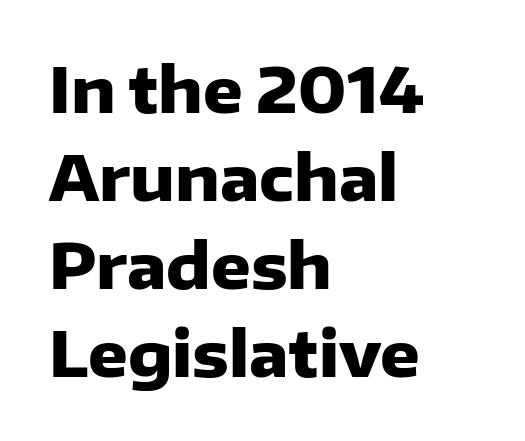
Q: Is the text bold? A: Yes.
Q: Is the text italic (slanted)? A: No, it is upright.
Q: Is the typeface a serif or a sans-serif typeface? A: Sans-serif.
Q: Is the text underlined? A: No.
Q: How is the paragraph aligned? A: Left-aligned.
Q: Is the spacing between letters normal or unusually wide? A: Normal.
Q: Is the spacing between lines tight, normal or loose? A: Normal.
Q: Width (condensed, normal, or wide)? A: Normal.
Q: Stroke contrast? A: Low.
Q: x-height? A: Medium.
Q: Monospaced? A: No.
